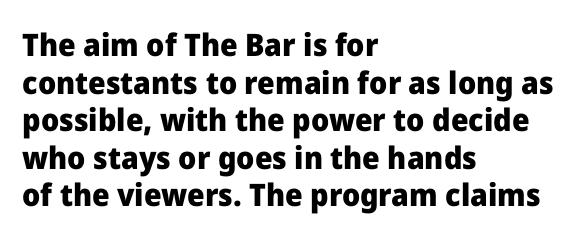
The image shows 31 px heavy sans-serif type, upright; set left-aligned, line spacing 1.21x, normal letter spacing, not underlined; low stroke contrast and a medium x-height.
